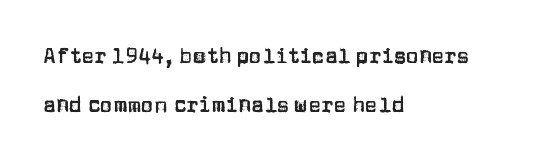
Q: Is the text italic (slanted)? A: No, it is upright.
Q: Is the text underlined? A: No.
Q: How is the paragraph aligned? A: Left-aligned.
Q: Is the spacing between letters normal or unusually wide? A: Normal.
Q: Is the spacing between lines tight, normal or loose? A: Loose.
